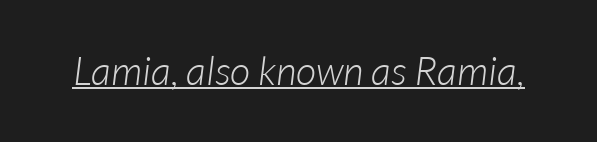
Q: Is the text bold? A: No.
Q: Is the typeface a serif or a sans-serif typeface? A: Sans-serif.
Q: Is the text underlined? A: Yes.
Q: Is the spacing between letters normal or unusually wide? A: Normal.
Q: Width (condensed, normal, or wide)? A: Normal.
Q: Stroke contrast? A: Low.
Q: x-height? A: Medium.
Q: Monospaced? A: No.
